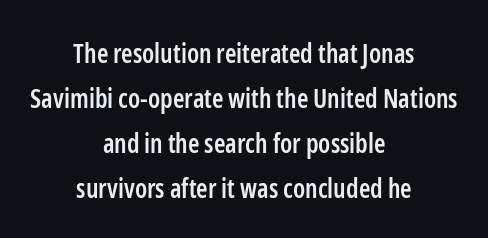
Reading down the block, each line starts at a different indent, mirrored at its end. Each glyph is drawn with semibold strokes, heavier than normal yet not fully bold. Unmarked baselines from the first word to the last. If you drew a line through each stem, it would be perfectly vertical. Look at the tracking — it's just the regular setting, nothing added.
